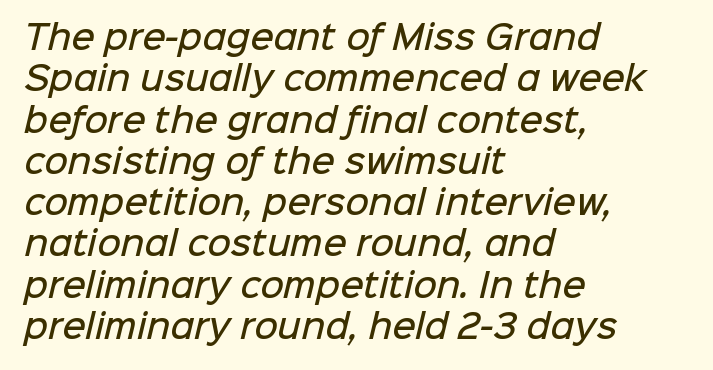
Q: Is the text bold? A: Semi-bold.
Q: Is the typeface a serif or a sans-serif typeface? A: Sans-serif.
Q: Is the text underlined? A: No.
Q: How is the paragraph aligned? A: Left-aligned.
Q: Is the spacing between letters normal or unusually wide? A: Normal.
Q: Is the spacing between lines tight, normal or loose? A: Normal.
Q: Width (condensed, normal, or wide)? A: Normal.
Q: Stroke contrast? A: Low.
Q: x-height? A: Medium.
Q: Monospaced? A: No.
